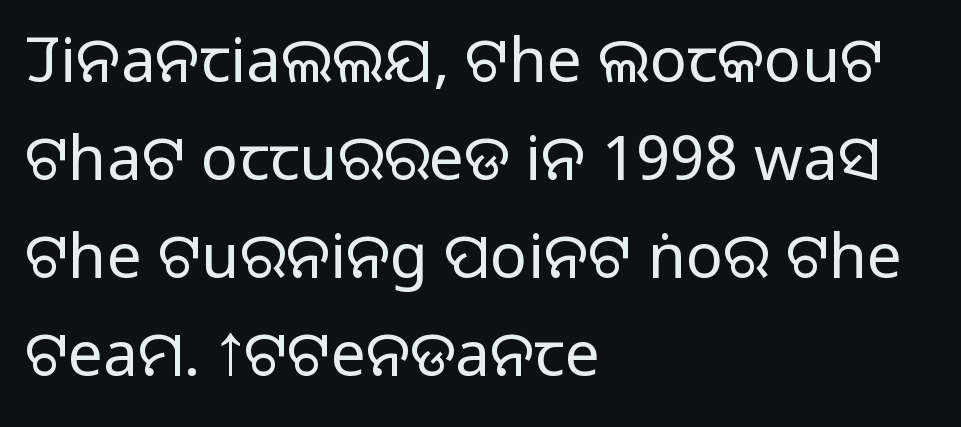
Q: Is the text bold? A: No.
Q: Is the text italic (slanted)? A: No, it is upright.
Q: Is the typeface a serif or a sans-serif typeface? A: Sans-serif.
Q: Is the text underlined? A: No.
Q: How is the paragraph aligned? A: Left-aligned.
Q: Is the spacing between letters normal or unusually wide? A: Normal.
Q: Is the spacing between lines tight, normal or loose? A: Normal.
Q: Width (condensed, normal, or wide)? A: Normal.
Q: Stroke contrast? A: Low.
Q: x-height? A: Large.
Q: Monospaced? A: No.
